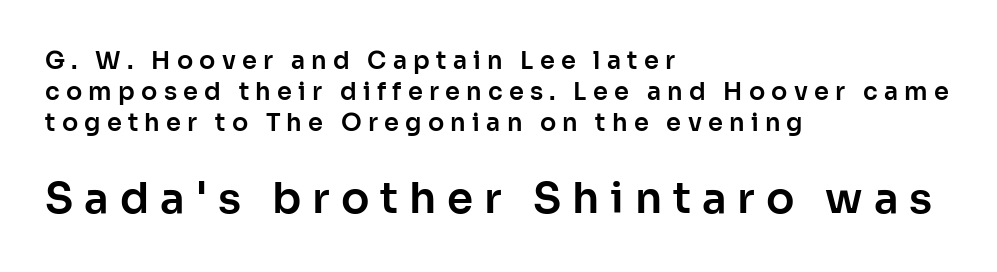
Q: Is the text italic (slanted)? A: No, it is upright.
Q: Is the typeface a serif or a sans-serif typeface? A: Sans-serif.
Q: Is the text underlined? A: No.
Q: How is the paragraph aligned? A: Left-aligned.
Q: Is the spacing between letters normal or unusually wide? A: Unusually wide.
Q: Is the spacing between lines tight, normal or loose? A: Normal.
Q: Which block of text is set in a larger size, the first (top) or the second (bottom)? A: The second (bottom) one.
Q: Width (condensed, normal, or wide)? A: Normal.
Q: Stroke contrast? A: Low.
Q: x-height? A: Medium.
Q: Monospaced? A: No.
